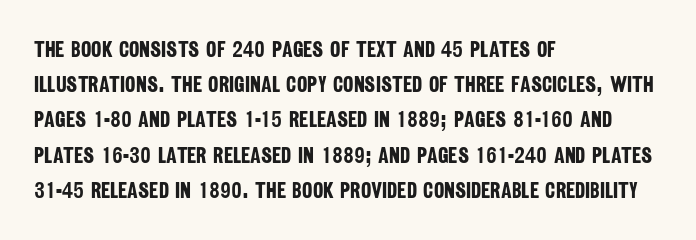
{"bold": "yes", "underline": "no", "align": "left", "line_spacing": "normal", "line_spacing_ratio": 1.6, "letter_spacing": "normal", "letter_spacing_em": 0.0, "glyph_px": 22}
